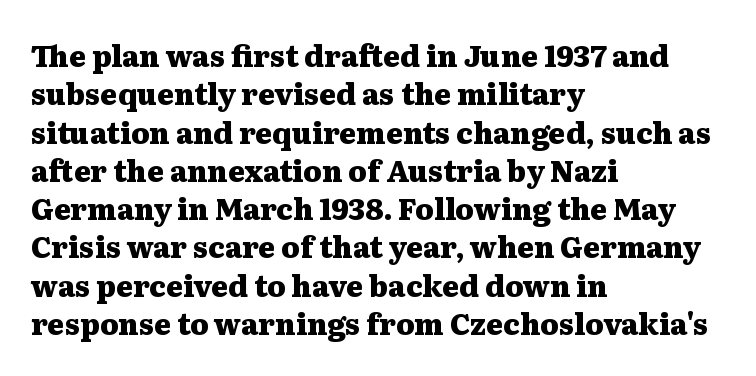
Q: Is the text bold? A: Yes.
Q: Is the text italic (slanted)? A: No, it is upright.
Q: Is the typeface a serif or a sans-serif typeface? A: Serif.
Q: Is the text underlined? A: No.
Q: How is the paragraph aligned? A: Left-aligned.
Q: Is the spacing between letters normal or unusually wide? A: Normal.
Q: Is the spacing between lines tight, normal or loose? A: Normal.
Q: Width (condensed, normal, or wide)? A: Wide.
Q: Stroke contrast? A: Medium.
Q: x-height? A: Medium.
Q: Monospaced? A: No.
